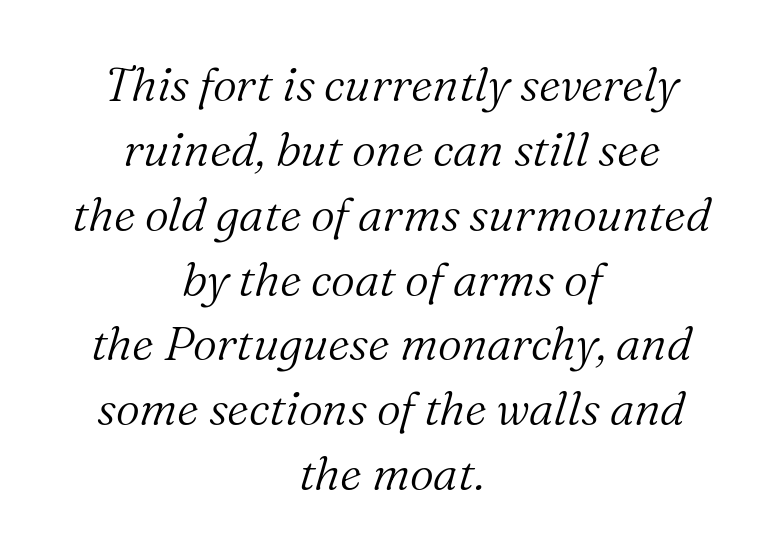
Q: Is the text bold? A: No.
Q: Is the text italic (slanted)? A: Yes, it leans right by about 16 degrees.
Q: Is the typeface a serif or a sans-serif typeface? A: Serif.
Q: Is the text underlined? A: No.
Q: How is the paragraph aligned? A: Centered.
Q: Is the spacing between letters normal or unusually wide? A: Normal.
Q: Is the spacing between lines tight, normal or loose? A: Normal.
Q: Width (condensed, normal, or wide)? A: Normal.
Q: Stroke contrast? A: Medium.
Q: x-height? A: Medium.
Q: Monospaced? A: No.
